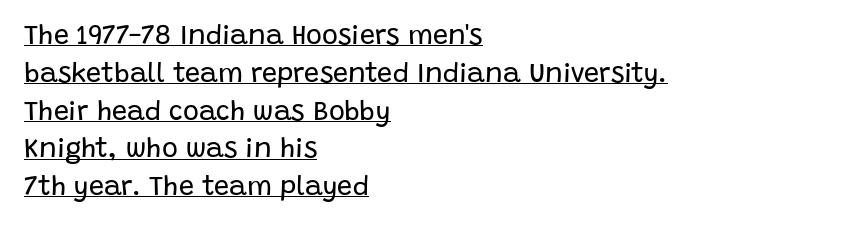
The image shows 27 px text type, upright; set left-aligned, normal line spacing (1.4x), normal letter spacing, underlined.
